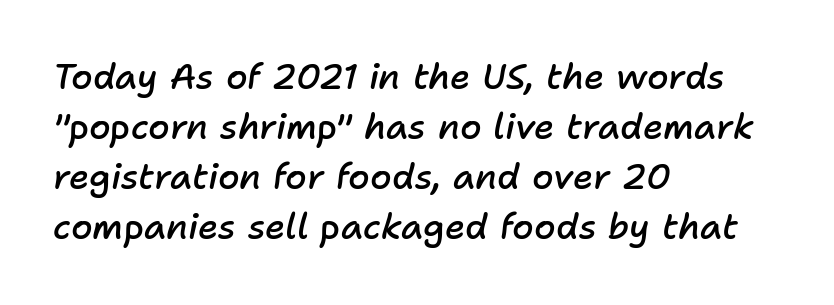
{"italic": "yes", "lean": "right", "slant_degrees": 11, "bold": "semi", "weight": "semibold", "width": "normal", "stroke_contrast": "low", "x_height": "medium", "monospaced": "no", "underline": "no", "align": "left", "line_spacing": "normal", "line_spacing_ratio": 1.43, "letter_spacing": "normal", "letter_spacing_em": 0.0, "glyph_px": 35}
